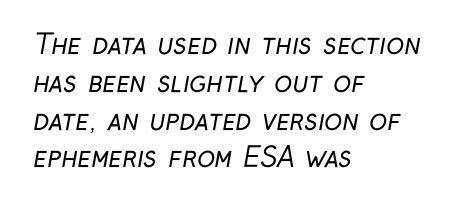
Bold? No — there's no thickening of the strokes. Quick note: interline space is typical. One-word summary of the alignment: left. Words float on clear page, feet unadorned.
